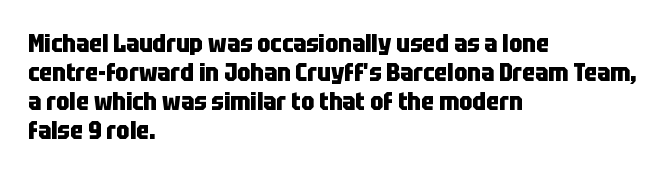
Q: Is the text bold? A: Yes.
Q: Is the text italic (slanted)? A: No, it is upright.
Q: Is the text underlined? A: No.
Q: How is the paragraph aligned? A: Left-aligned.
Q: Is the spacing between letters normal or unusually wide? A: Normal.
